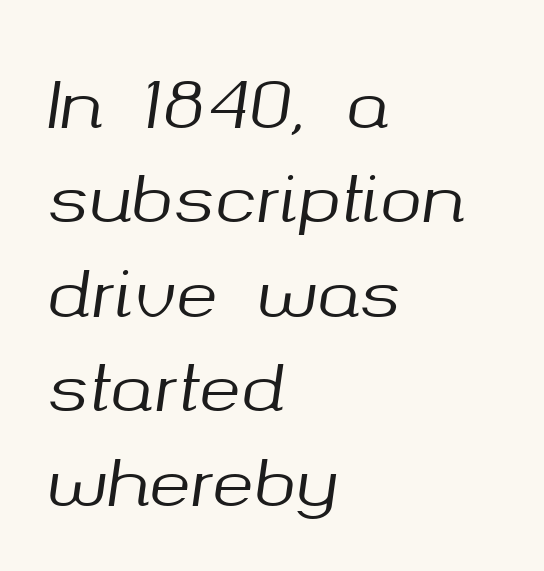
Q: Is the text italic (slanted)? A: Yes, it leans right by about 8 degrees.
Q: Is the text underlined? A: No.
Q: How is the paragraph aligned? A: Left-aligned.
Q: Is the spacing between letters normal or unusually wide? A: Normal.
Q: Is the spacing between lines tight, normal or loose? A: Normal.
Q: Width (condensed, normal, or wide)? A: Normal.
Q: Stroke contrast? A: Medium.
Q: x-height? A: Medium.
Q: Monospaced? A: No.
